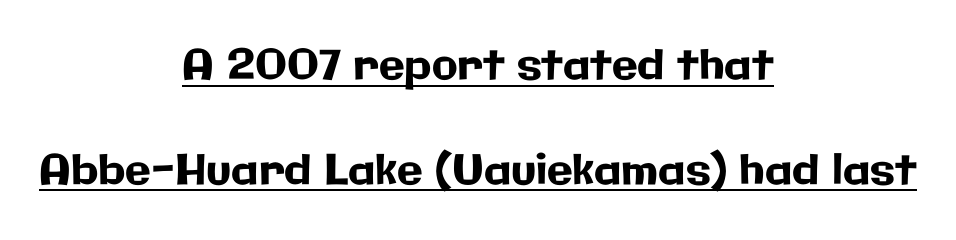
Vertically, the passage feels expansive, rows floating well apart. A continuous stroke trails under the words, as in a hyperlink. Layout note: lines centered. This sample has the flowing, uneven cadence of proportional lettering.
